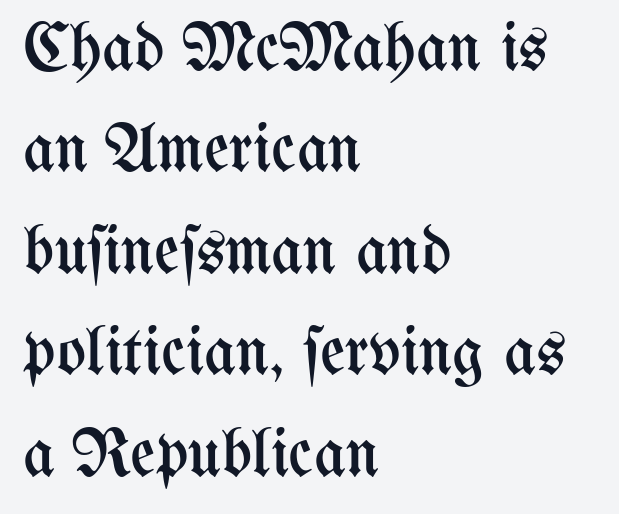
The image shows 69 px regular-weight, condensed type, upright; set left-aligned, normal line spacing (1.47x), normal letter spacing, not underlined; medium stroke contrast and a medium x-height.
